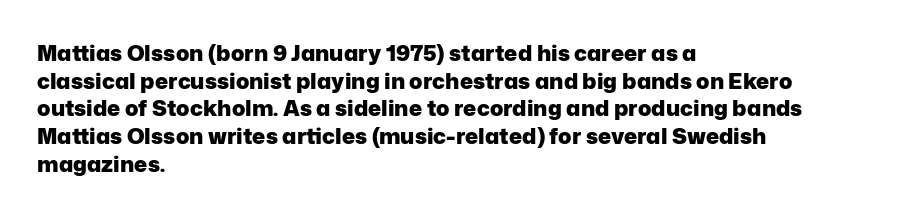
{"italic": "no", "bold": "yes", "underline": "no", "align": "left", "line_spacing": "normal", "line_spacing_ratio": 1.26, "letter_spacing": "normal", "letter_spacing_em": 0.0, "glyph_px": 22}
